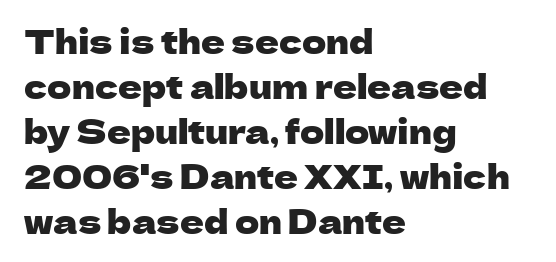
The image shows 33 px sans-serif type, upright; set left-aligned, normal line spacing (1.36x), normal letter spacing, not underlined; low stroke contrast and a medium x-height.
